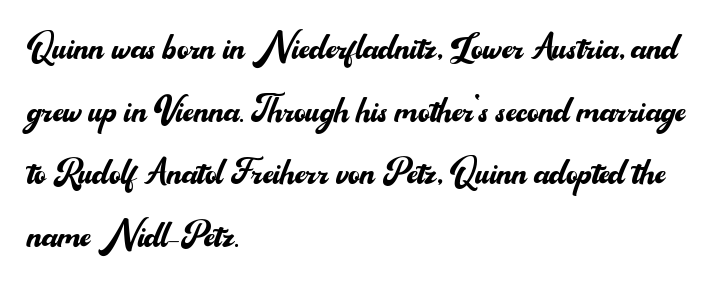
The image shows 45 px regular-weight sans-serif type; set left-aligned, normal line spacing (1.39x), normal letter spacing, not underlined; medium stroke contrast and a small x-height.
